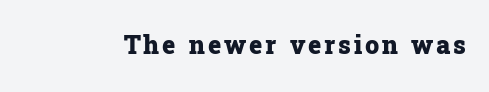
The image shows 25 px bold type, upright; set not underlined.
